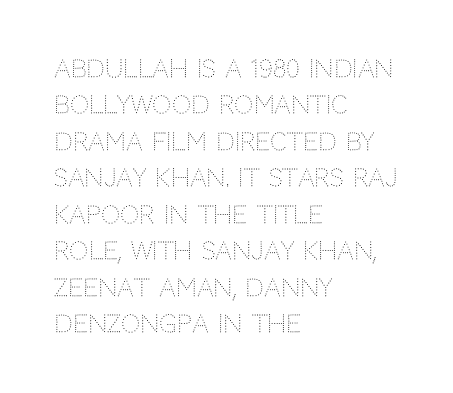
The foot of each line stays bare and open. These lines stack with their left ends in a neat column. Italic: no, the glyphs are upright roman. These lines sit exactly where default settings would place them.
